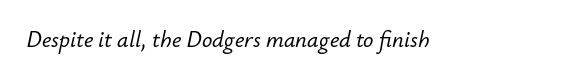
Q: Is the text italic (slanted)? A: Yes, it leans right by about 12 degrees.
Q: Is the text underlined? A: No.
Q: Is the spacing between letters normal or unusually wide? A: Normal.
